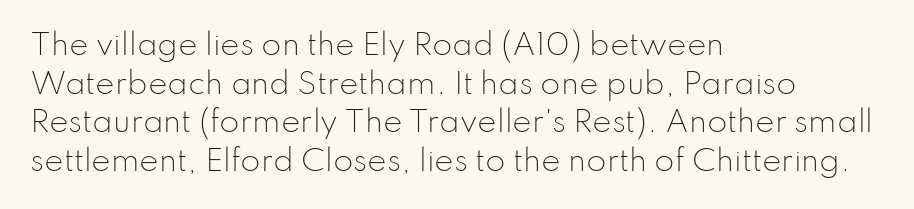
The image shows 29 px light sans-serif type, upright; set left-aligned, normal line spacing (1.33x), normal letter spacing, not underlined; low stroke contrast and a small x-height.
